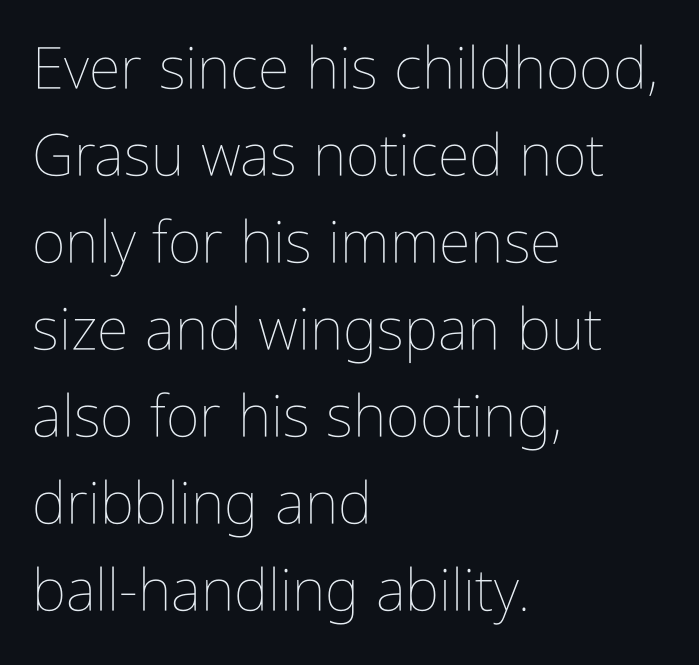
Q: Is the text bold? A: No.
Q: Is the text italic (slanted)? A: No, it is upright.
Q: Is the text underlined? A: No.
Q: How is the paragraph aligned? A: Left-aligned.
Q: Is the spacing between letters normal or unusually wide? A: Normal.
Q: Is the spacing between lines tight, normal or loose? A: Normal.
Q: Width (condensed, normal, or wide)? A: Condensed.
Q: Stroke contrast? A: Low.
Q: x-height? A: Medium.
Q: Monospaced? A: No.
